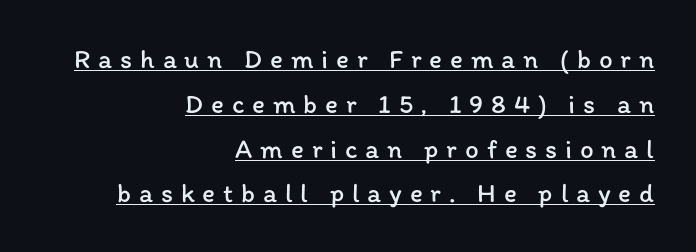
Each stroke keeps to a modest, everyday thickness or less. Short note: letters widely spaced. Summary of vertical rhythm: regular, with standard interline spacing. Ascenders rise straight up at ninety degrees. Compared with a flush-left layout, this one pins lines to the opposite, right side. Quick note: underline on.
